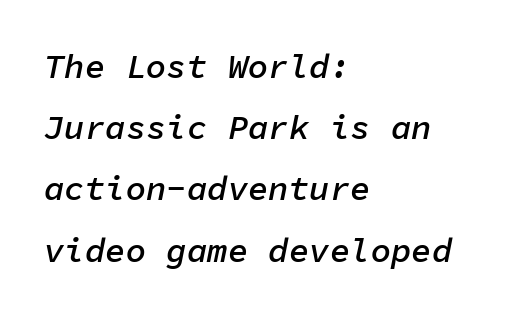
{"italic": "yes", "lean": "right", "slant_degrees": 11, "bold": "semi", "weight": "semibold", "width": "normal", "stroke_contrast": "low", "x_height": "medium", "monospaced": "yes", "underline": "no", "align": "left", "line_spacing_ratio": 1.8, "letter_spacing": "normal", "letter_spacing_em": 0.0, "glyph_px": 34}
